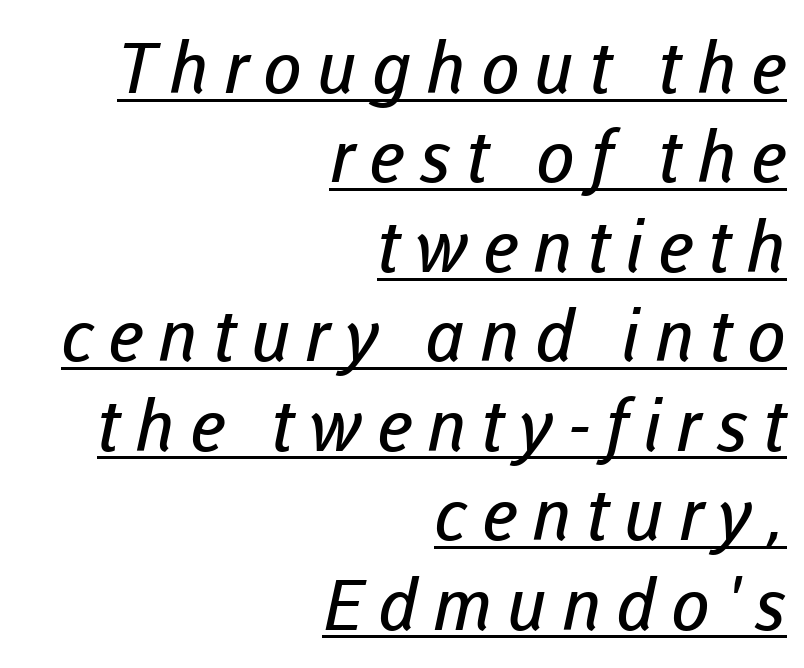
{"serif": "no", "bold": "no", "weight": "regular", "width": "normal", "stroke_contrast": "low", "x_height": "medium", "monospaced": "no", "underline": "yes", "align": "right", "line_spacing": "normal", "line_spacing_ratio": 1.26, "letter_spacing": "wide", "letter_spacing_em": 0.21, "glyph_px": 71}
